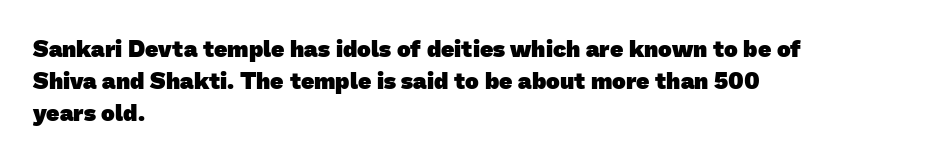
Q: Is the text bold? A: Yes.
Q: Is the text underlined? A: No.
Q: How is the paragraph aligned? A: Left-aligned.
Q: Is the spacing between letters normal or unusually wide? A: Normal.
Q: Is the spacing between lines tight, normal or loose? A: Normal.
